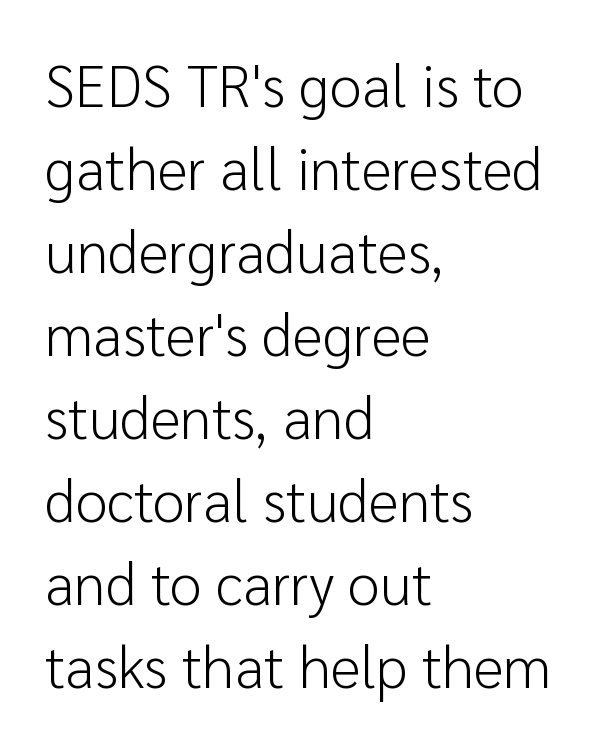
Bare-footed words on every line. Character widths vary here, with narrow letters taking less room than wide ones. The lines in this sample share a left origin and differ only in where they stop. Heft: none added — not bold. The letters stand straight up with perfectly vertical stems.
